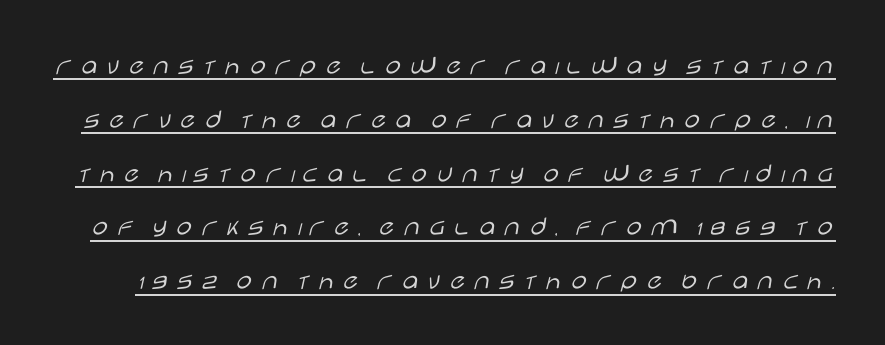
Q: Is the text bold? A: No.
Q: Is the text italic (slanted)? A: Yes.
Q: Is the typeface a serif or a sans-serif typeface? A: Sans-serif.
Q: Is the text underlined? A: Yes.
Q: Is the spacing between letters normal or unusually wide? A: Unusually wide.
Q: Is the spacing between lines tight, normal or loose? A: Loose.
Q: Width (condensed, normal, or wide)? A: Wide.
Q: Stroke contrast? A: Low.
Q: x-height? A: Large.
Q: Monospaced? A: No.
